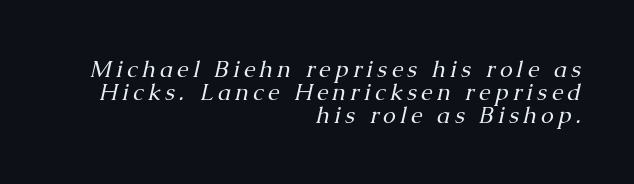
The image shows 23 px text type, italic (leaning right); set right-aligned, tight line spacing (0.99x), not underlined.
